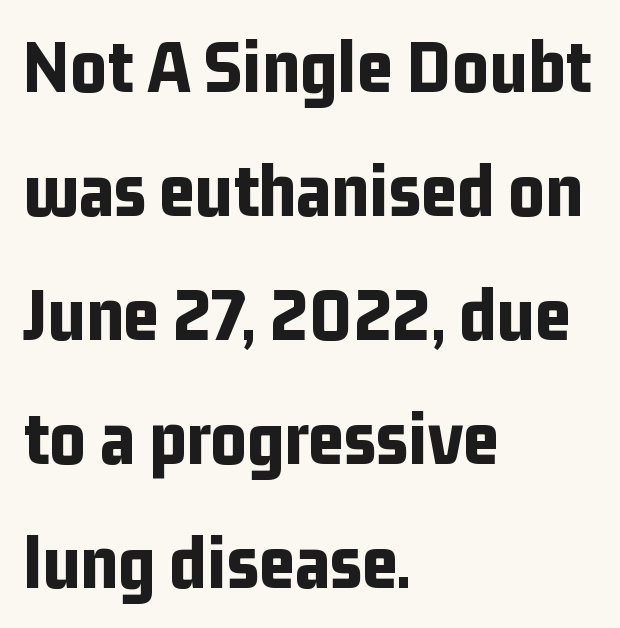
Normally led — the rows are evenly, conventionally spaced. In terms of letterform style, serifs are entirely absent. Observe the ordinary spacing: letters are neighbours, not strangers. A dark, heavy texture on the line: the type is bold. Bare-footed words on every line. The rag falls on the right side of this text block.
